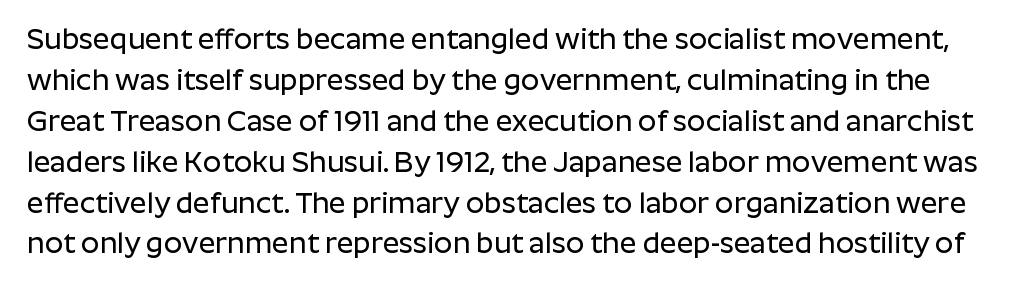
Q: Is the text italic (slanted)? A: No, it is upright.
Q: Is the typeface a serif or a sans-serif typeface? A: Sans-serif.
Q: Is the text underlined? A: No.
Q: Is the spacing between letters normal or unusually wide? A: Normal.
Q: Is the spacing between lines tight, normal or loose? A: Normal.
Q: Width (condensed, normal, or wide)? A: Normal.
Q: Stroke contrast? A: Low.
Q: x-height? A: Medium.
Q: Monospaced? A: No.
